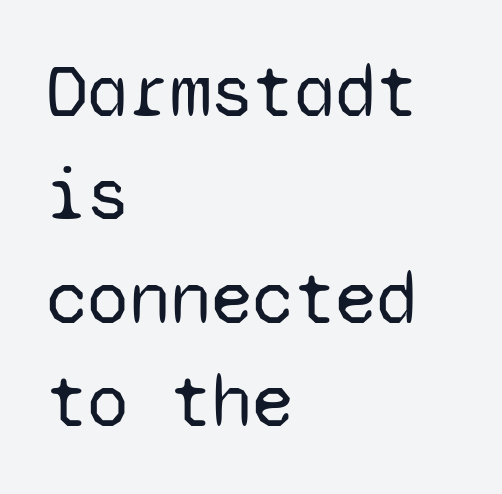
The image shows 75 px regular-weight sans-serif type, upright, monospaced; set left-aligned, normal line spacing (1.38x), normal letter spacing, not underlined; low stroke contrast and a medium x-height.
